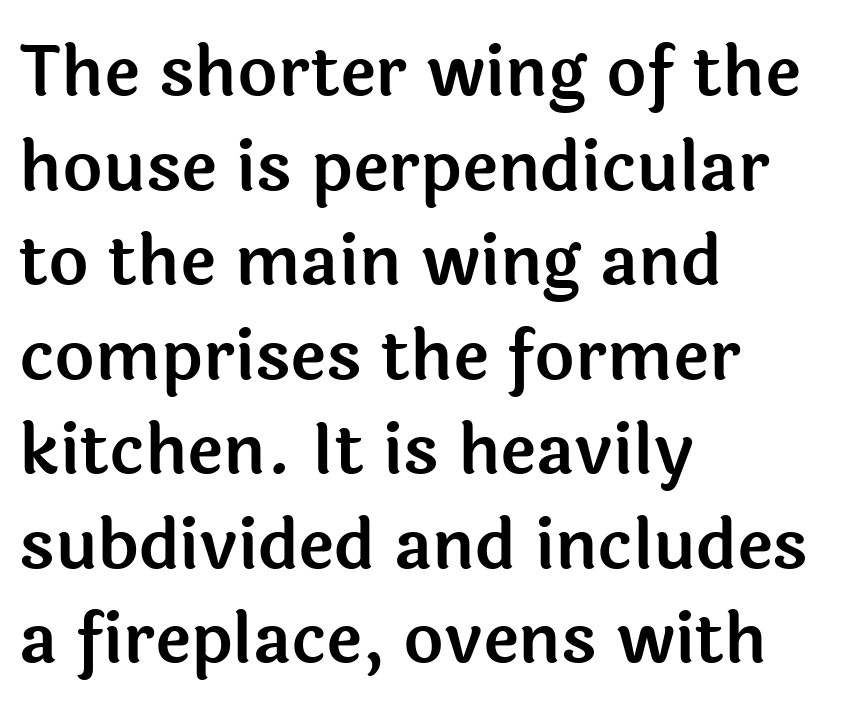
Q: Is the text italic (slanted)? A: No, it is upright.
Q: Is the typeface a serif or a sans-serif typeface? A: Sans-serif.
Q: Is the text underlined? A: No.
Q: How is the paragraph aligned? A: Left-aligned.
Q: Is the spacing between letters normal or unusually wide? A: Normal.
Q: Is the spacing between lines tight, normal or loose? A: Normal.
Q: Width (condensed, normal, or wide)? A: Normal.
Q: x-height? A: Medium.
Q: Monospaced? A: No.
